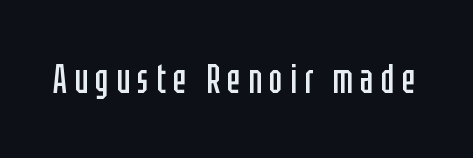
The image shows 40 px regular-weight, condensed sans-serif type, upright; set not underlined; low stroke contrast and a large x-height.
